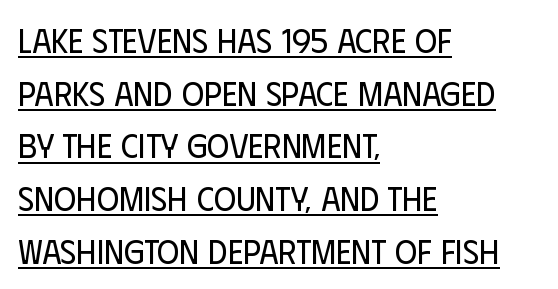
The image shows 34 px regular-weight, condensed sans-serif type, upright; set left-aligned, normal line spacing (1.55x), normal letter spacing, underlined; low stroke contrast and a large x-height.
